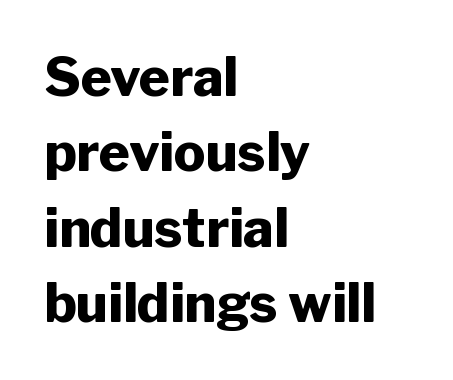
Q: Is the text bold? A: Yes.
Q: Is the text italic (slanted)? A: No, it is upright.
Q: Is the typeface a serif or a sans-serif typeface? A: Sans-serif.
Q: Is the text underlined? A: No.
Q: How is the paragraph aligned? A: Left-aligned.
Q: Is the spacing between letters normal or unusually wide? A: Normal.
Q: Is the spacing between lines tight, normal or loose? A: Normal.
Q: Width (condensed, normal, or wide)? A: Normal.
Q: Stroke contrast? A: Low.
Q: x-height? A: Medium.
Q: Monospaced? A: No.
